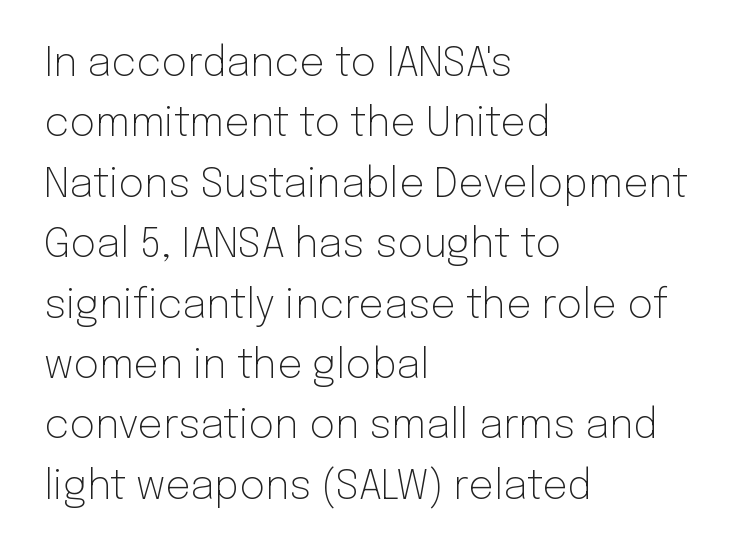
These lines are rendered in a variable-pitch font. A typesetter would label this face a sans. Between one letter and the next there's only the usual sliver of space. No chunkiness to these letters — they're not bold. A normal amount of white space separates one row of letters from the next.
